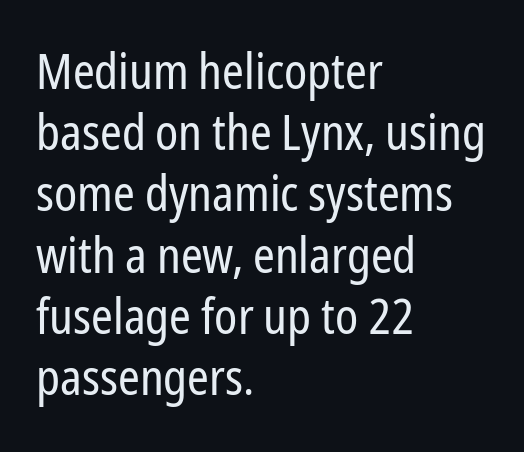
{"serif": "no", "italic": "no", "bold": "no", "weight": "regular", "width": "condensed", "stroke_contrast": "low", "x_height": "medium", "monospaced": "no", "underline": "no", "align": "left", "line_spacing": "normal", "line_spacing_ratio": 1.25, "letter_spacing": "normal", "letter_spacing_em": 0.0, "glyph_px": 49}
